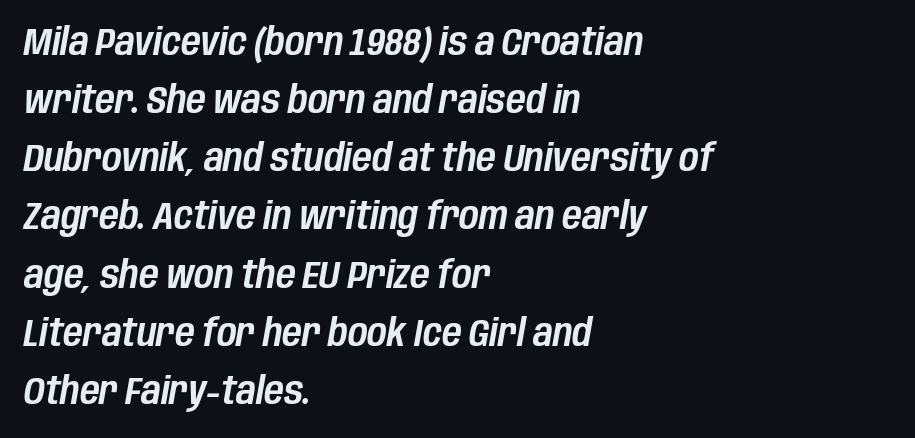
Vertical spacing — default. Alignment: flush left. Default kerning and tracking; the words read as compact shapes. Has an underline been added? It has not.
